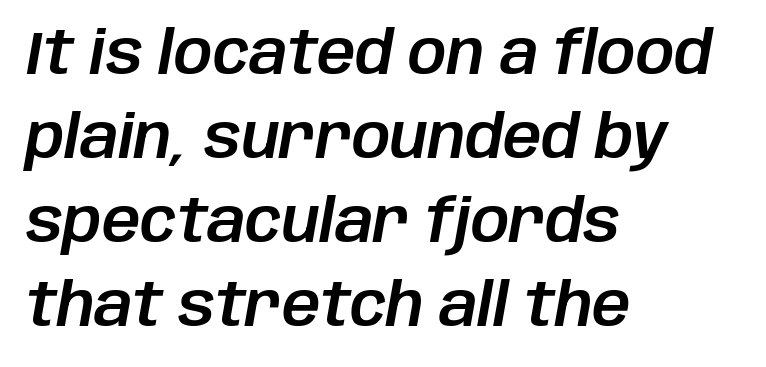
{"italic": "yes", "lean": "right", "slant_degrees": 10, "width": "normal", "stroke_contrast": "low", "x_height": "large", "monospaced": "no", "underline": "no", "align": "left", "line_spacing": "normal", "line_spacing_ratio": 1.4, "letter_spacing": "normal", "letter_spacing_em": 0.0, "glyph_px": 60}
